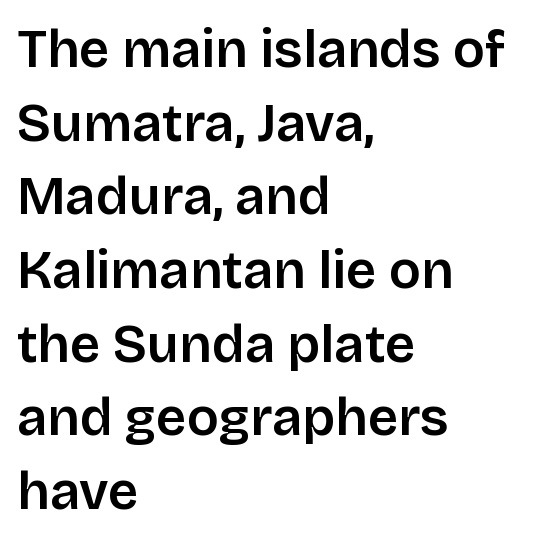
The image shows 53 px sans-serif type, upright; set left-aligned, normal line spacing (1.39x), normal letter spacing, not underlined; low stroke contrast and a large x-height.
